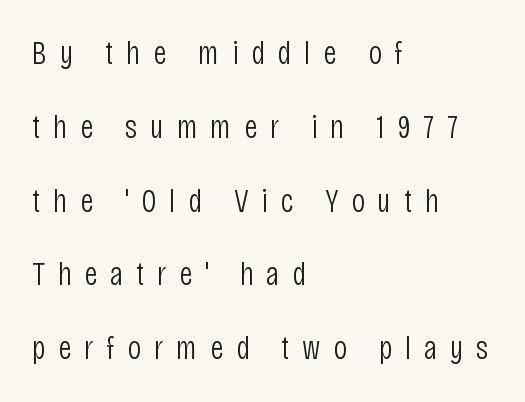
Do the letters lean? They stand straight. Someone cranked the tracking dial way up on this one. Look at the bottom of the vertical strokes: they stop flat, with no serifs. Quick note: interline space is abundant.
